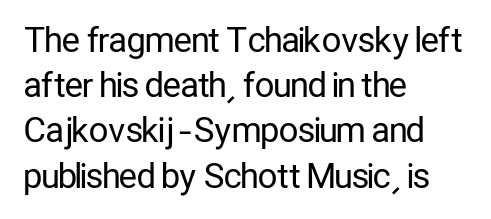
Only glyphs here, with clear space below each row. Vertically, the passage feels balanced, rows spaced as you'd expect. Each word holds together tightly as a unit, with standard inter-letter gaps. I'd call this a sans setting — the letters go barefoot.
